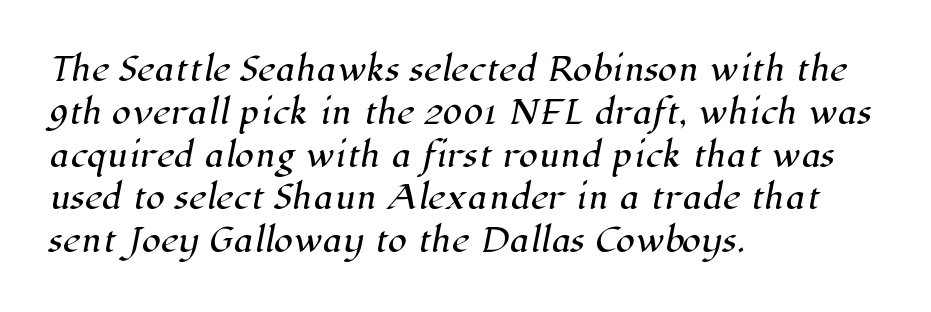
{"serif": "yes", "width": "normal", "stroke_contrast": "high", "x_height": "medium", "monospaced": "no", "underline": "no", "align": "left", "line_spacing": "normal", "line_spacing_ratio": 1.38, "letter_spacing": "normal", "letter_spacing_em": 0.0, "glyph_px": 31}
